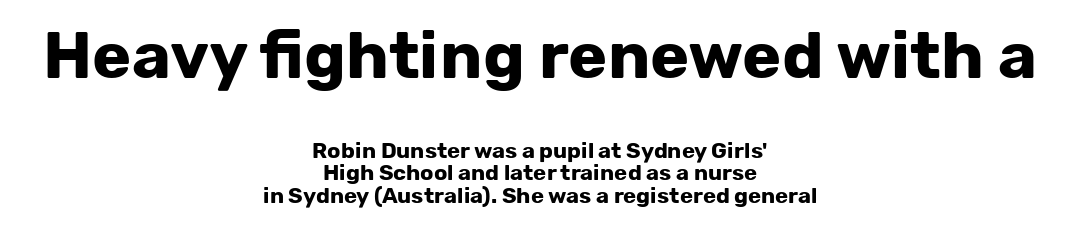
The image shows 66 px bold sans-serif type, upright; set centered, tight line spacing (1.03x), normal letter spacing, not underlined; the first (top) block is 3.0x larger; low stroke contrast and a medium x-height.
